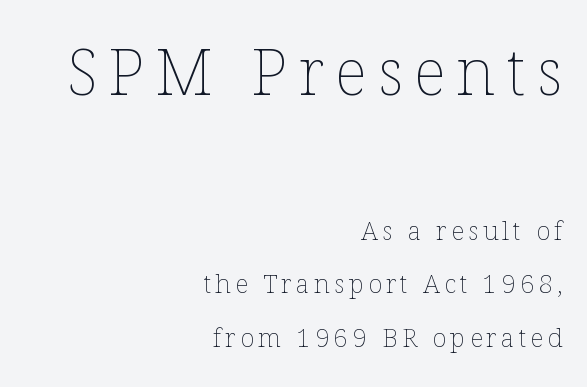
The image shows 65 px thin type, upright; set right-aligned, loose line spacing (2.07x), not underlined; the first (top) block is 2.5x larger; low stroke contrast and a medium x-height.
